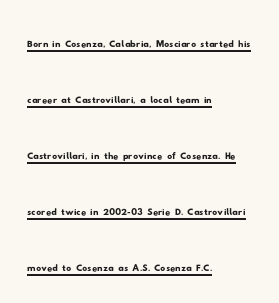
{"underline": "yes", "align": "left", "line_spacing": "loose", "line_spacing_ratio": 2.24, "letter_spacing": "normal", "letter_spacing_em": 0.0, "glyph_px": 25}
